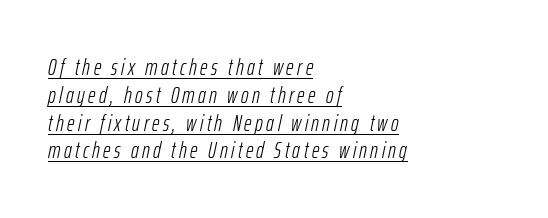
Q: Is the text bold? A: No.
Q: Is the text italic (slanted)? A: Yes, it leans right by about 12 degrees.
Q: Is the text underlined? A: Yes.
Q: How is the paragraph aligned? A: Left-aligned.
